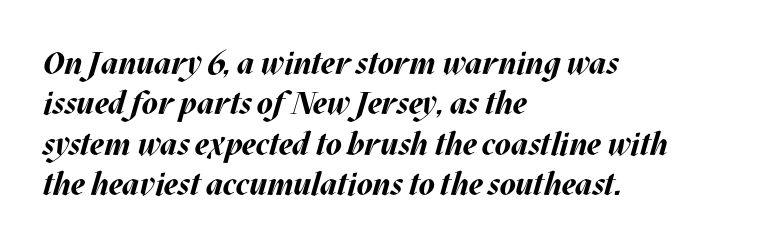
{"italic": "yes", "lean": "right", "slant_degrees": 17, "bold": "yes", "weight": "bold", "width": "normal", "stroke_contrast": "medium", "x_height": "large", "monospaced": "no", "underline": "no", "align": "left", "line_spacing": "normal", "line_spacing_ratio": 1.26, "letter_spacing": "normal", "letter_spacing_em": 0.0, "glyph_px": 32}
